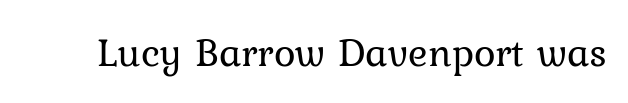
The letterforms sit shoulder to shoulder at normal distance. Here the designer chose a conventional face with non-uniform glyph widths. Unlike italic type, these characters show no tilt at all. Unlike a clean sans, this face finishes its strokes with serifs. Caption: face not bold, strokes unweighted. Underlining? Definitely not there.
